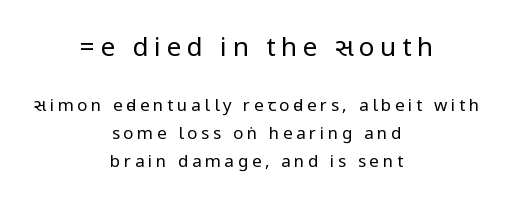
{"italic": "no", "bold": "no", "underline": "no", "align": "center", "line_spacing": "normal", "line_spacing_ratio": 1.64, "letter_spacing": "wide", "letter_spacing_em": 0.21, "larger_block": "first", "size_ratio": 1.53, "glyph_px": 26}
